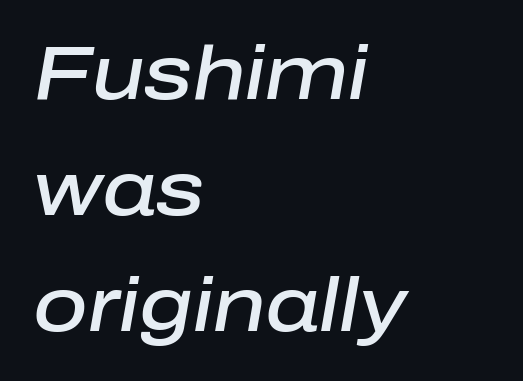
Q: Is the text bold? A: Semi-bold.
Q: Is the text italic (slanted)? A: Yes, it leans right by about 10 degrees.
Q: Is the text underlined? A: No.
Q: How is the paragraph aligned? A: Left-aligned.
Q: Is the spacing between letters normal or unusually wide? A: Normal.
Q: Is the spacing between lines tight, normal or loose? A: Normal.
Q: Width (condensed, normal, or wide)? A: Normal.
Q: Stroke contrast? A: Low.
Q: x-height? A: Medium.
Q: Monospaced? A: No.
